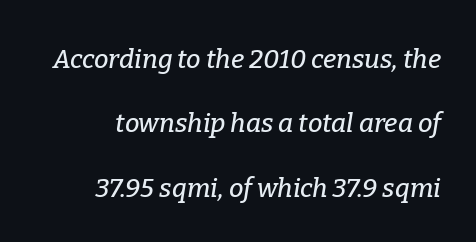
{"italic": "yes", "lean": "right", "slant_degrees": 9, "underline": "no", "line_spacing": "loose", "line_spacing_ratio": 2.48, "letter_spacing": "normal", "letter_spacing_em": 0.0, "glyph_px": 26}
